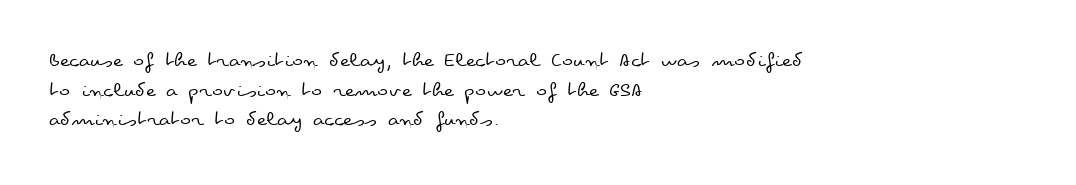
The image shows 23 px text type, upright; set left-aligned, normal line spacing (1.29x), normal letter spacing, not underlined.
